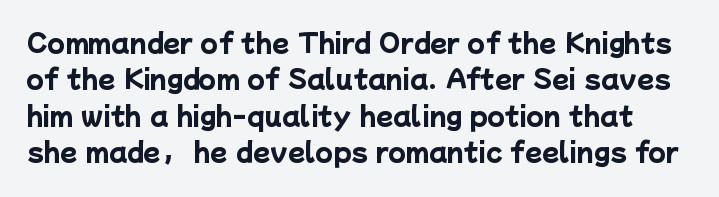
The image shows 25 px bold type; set normal line spacing (1.46x), normal letter spacing, not underlined.
